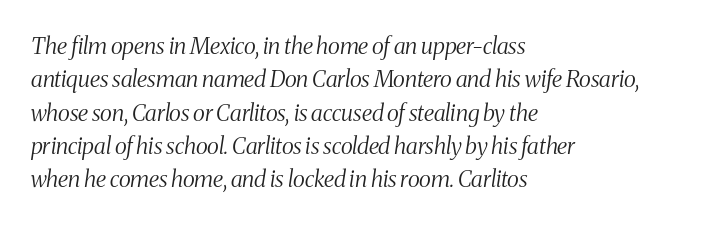
The rendering applies a slant to the glyphs. Letters have the restrained weight of plain body copy at most. Each row of text sits above clean, open space. The face used here is rendered with its standard letterfit. These lines are set flush left with a ragged right edge. Leading matches the norm, producing a regular column.
